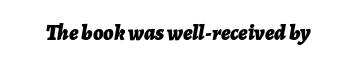
Observe the lean: these are italic letterforms. Does extra space separate the letters? No, they use regular spacing. These words are printed bold, with thick strokes throughout. A clean baseline with only descenders dipping below it.
